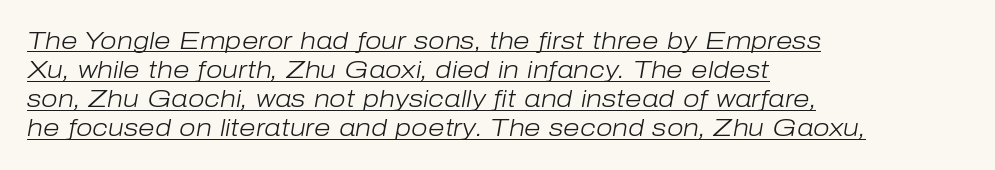
{"italic": "yes", "lean": "right", "slant_degrees": 10, "bold": "no", "underline": "yes", "align": "left", "line_spacing_ratio": 1.21, "letter_spacing": "normal", "letter_spacing_em": 0.0, "glyph_px": 24}
